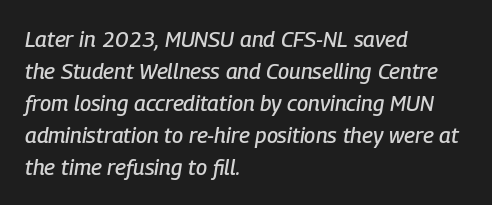
The image shows 22 px text type, italic (leaning right); set left-aligned, normal line spacing (1.45x), normal letter spacing, not underlined.
